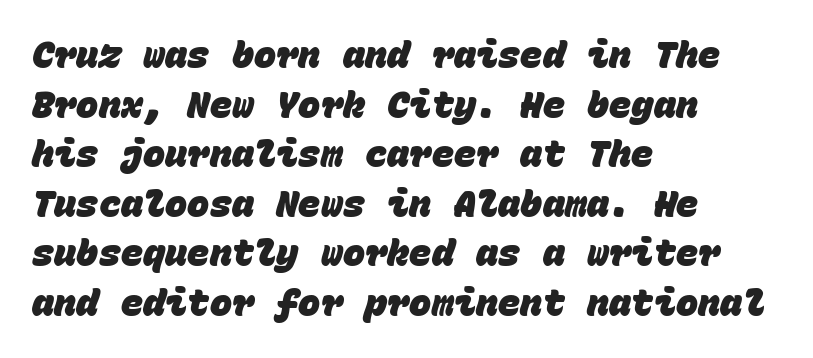
The image shows 37 px heavy sans-serif type, monospaced; set left-aligned, normal line spacing (1.34x), normal letter spacing, not underlined; low stroke contrast and a large x-height.
